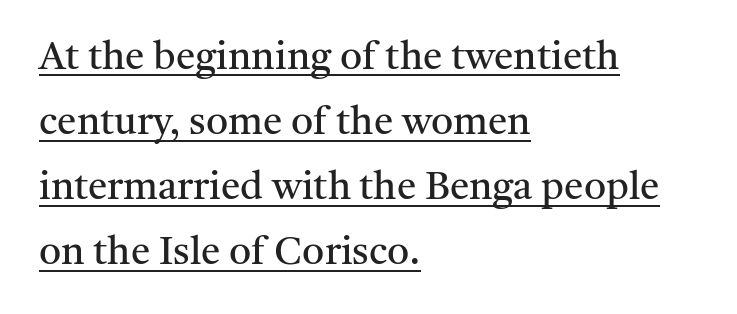
{"serif": "yes", "italic": "no", "bold": "no", "weight": "regular", "width": "normal", "stroke_contrast": "medium", "x_height": "medium", "monospaced": "no", "underline": "yes", "align": "left", "line_spacing": "normal", "line_spacing_ratio": 1.67, "letter_spacing": "normal", "letter_spacing_em": 0.0, "glyph_px": 39}
